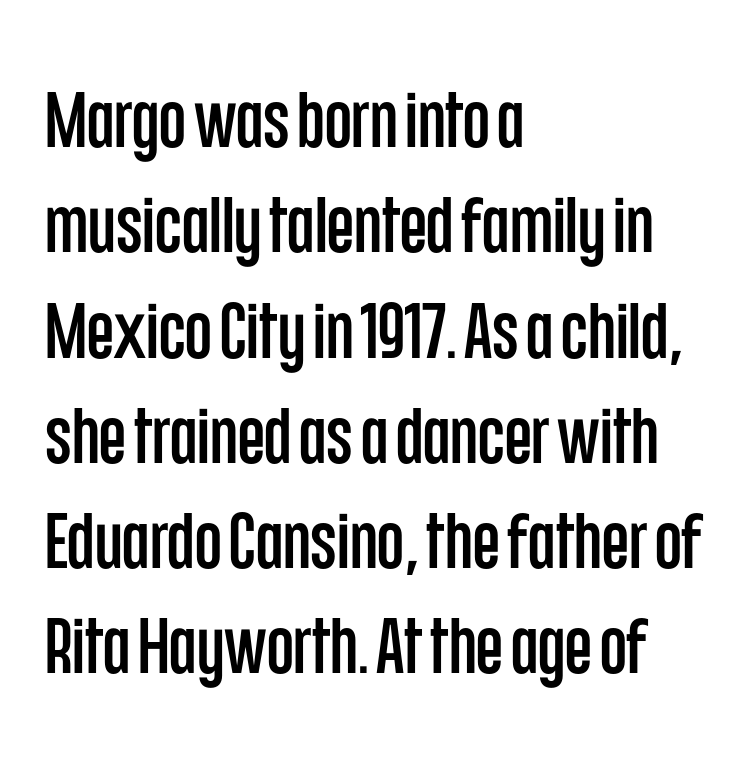
Posture: straight, roman, zero tilt. Think of a printed novel: that variable character pitch is what you see here. Clear beneath every line of the passage. Spacing between characters is what you'd get straight out of the box. The typeface chosen for these lines omits serifs. Every row of glyphs begins at an identical x-position on the left.
